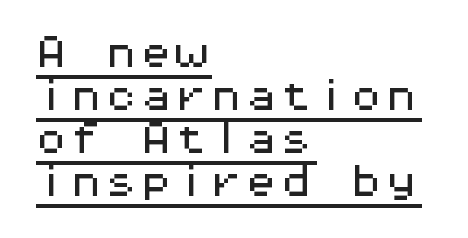
Look at the tracking — it's just the regular setting, nothing added. This sample has the even, mechanical cadence of fixed-width lettering. Classification — sans serif. The typesetter has applied underlining to the passage shown. The lettering holds an erect, upright posture throughout. Compared with a centered layout, this one pins lines to the left instead.
